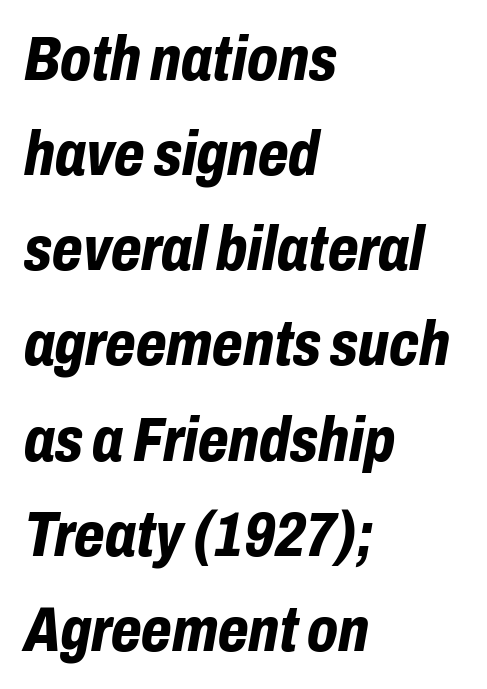
The image shows 63 px bold, condensed type, italic (leaning right); set left-aligned, normal line spacing (1.51x), normal letter spacing, not underlined; low stroke contrast and a medium x-height.
